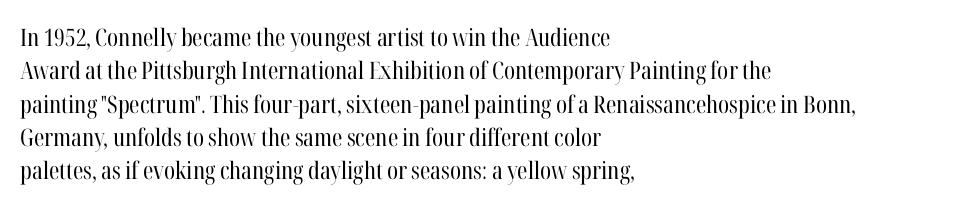
The letterforms sit at book weight or below. Posture: straight, roman, zero tilt. Tracking value appears to be zero — textbook default spacing. The passage shown stacks its lines at a standard gap. Is the block centered? No — it sits flush against the left margin. The foot of each line stays bare and open.
